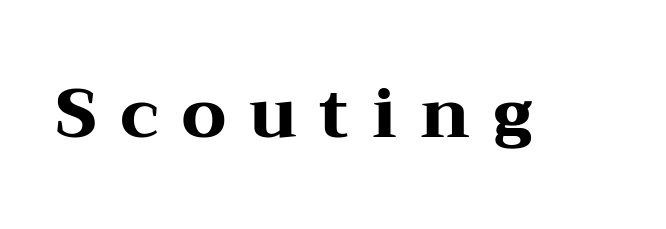
{"serif": "yes", "italic": "no", "bold": "yes", "weight": "heavy", "width": "wide", "stroke_contrast": "medium", "x_height": "medium", "monospaced": "no", "underline": "no", "letter_spacing": "wide", "letter_spacing_em": 0.34, "glyph_px": 68}
